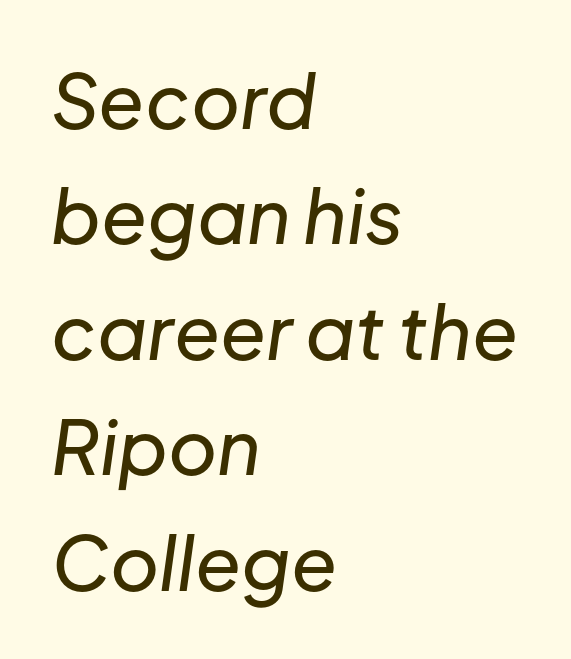
The letterforms sit shoulder to shoulder at normal distance. Casual observation: everything's shoved over to the left. Normally led — the rows are evenly, conventionally spaced. These lines were composed using italics.
